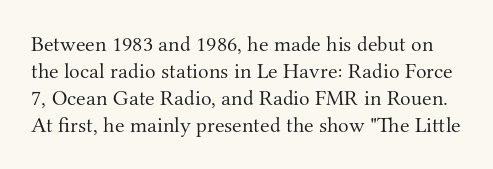
{"italic": "no", "bold": "no", "underline": "no", "line_spacing_ratio": 1.22, "letter_spacing": "normal", "letter_spacing_em": 0.0, "glyph_px": 22}
